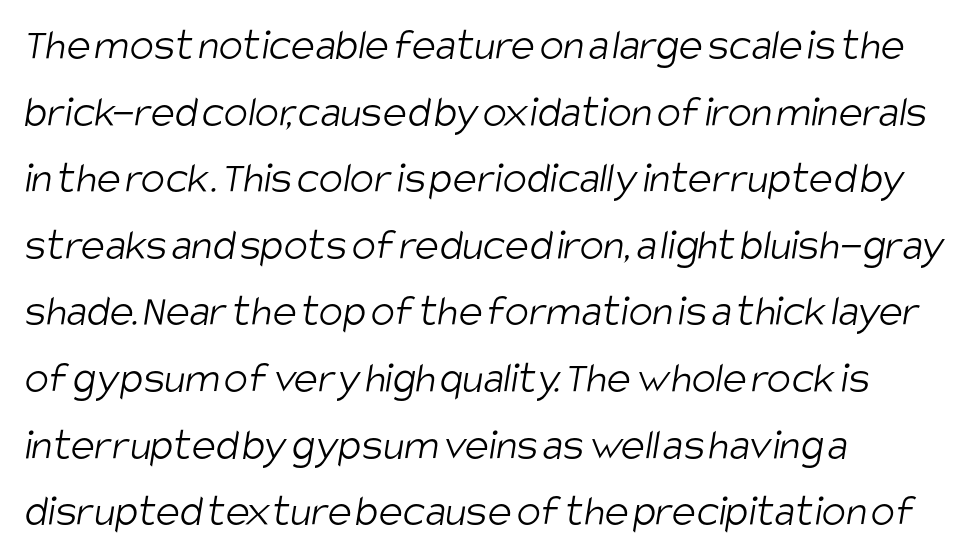
How would I describe the line gaps? Plain and ordinary. Heaviness? Minimal to ordinary, like unemphasized prose. Short note: letters normally spaced. This sample uses a sans-serif face.
